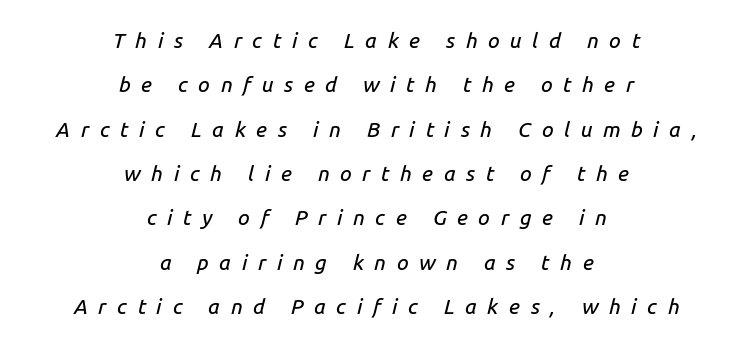
Decoration check: the copy has no underline. The compositor balanced each line on the midline. The font's italic variant was chosen for this text. Baseline-to-baseline distance is far greater than the letter height. How are the letters spaced? Widely, with obvious added tracking.
